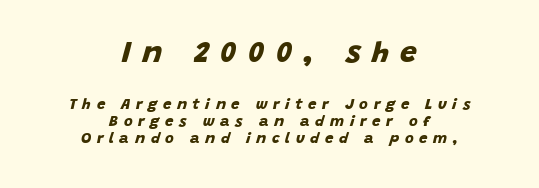
Q: Is the text bold? A: Yes.
Q: Is the typeface a serif or a sans-serif typeface? A: Sans-serif.
Q: Is the text underlined? A: No.
Q: How is the paragraph aligned? A: Centered.
Q: Is the spacing between letters normal or unusually wide? A: Unusually wide.
Q: Is the spacing between lines tight, normal or loose? A: Tight.
Q: Which block of text is set in a larger size, the first (top) or the second (bottom)? A: The first (top) one.
Q: Width (condensed, normal, or wide)? A: Normal.
Q: Stroke contrast? A: Low.
Q: x-height? A: Large.
Q: Monospaced? A: No.
